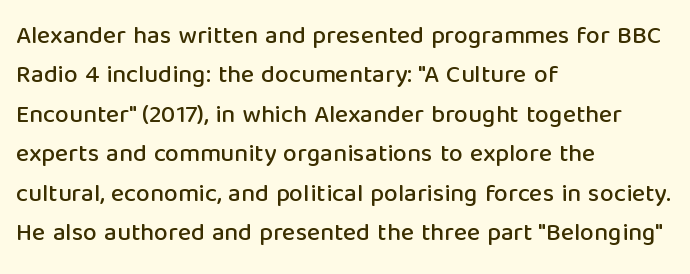
{"italic": "no", "underline": "no", "align": "left", "line_spacing": "normal", "line_spacing_ratio": 1.58, "letter_spacing": "normal", "letter_spacing_em": 0.0, "glyph_px": 25}
